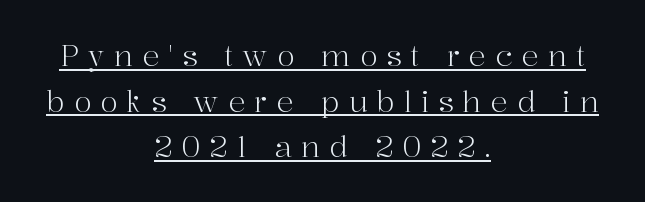
In terms of leading, this rendering sits right in the middle. The sample's only ornament is a line tracing under the words. Does the lettering tilt? It doesn't — this is upright. No heavy texture on the line: the type isn't bold. A centered setting, common on invitations and titles, is used for this passage. Typographically, this falls in the serif category.
